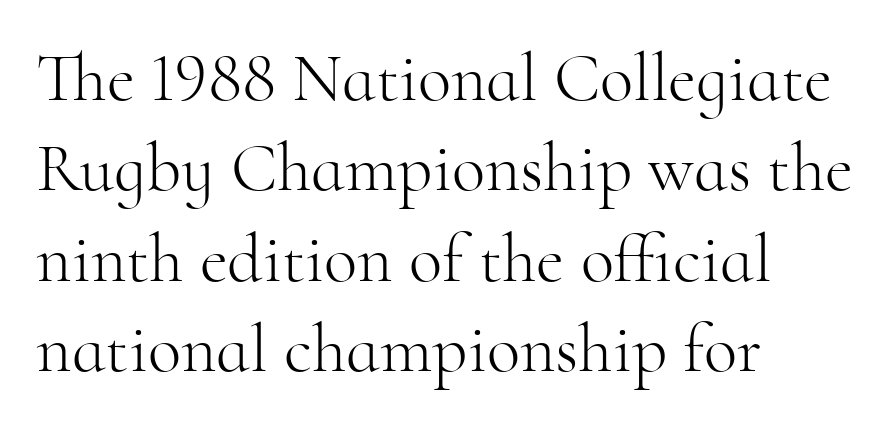
Words float on clear page, feet unadorned. The typesetting does not lean heavy: it is not bold. Visually the block forms a straight wall on the left and a jagged coastline on the right. The vertical gap from one line to the next is medium. Note the varied advance widths — an 'i' is clearly narrower than an 'm'.
